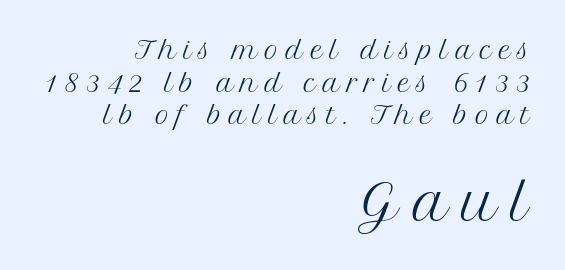
Compared with a typical body face, this is equally light or lighter still. You get the small type first, then a jump to larger type. Think of a printed novel: that variable character pitch is what you see here. There is plenty of visible air inserted between adjacent glyphs.
